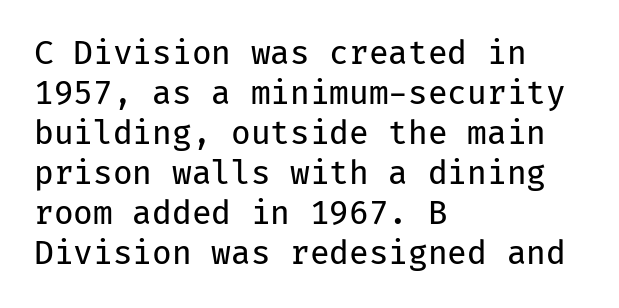
Beneath every word, the page is bare. Caption: multi-line text, flush left, ragged right. You could count columns in this text — the font is strictly monospaced. Ascenders rise straight up at ninety degrees. What's the leading like? Ordinary, nothing unusual.
